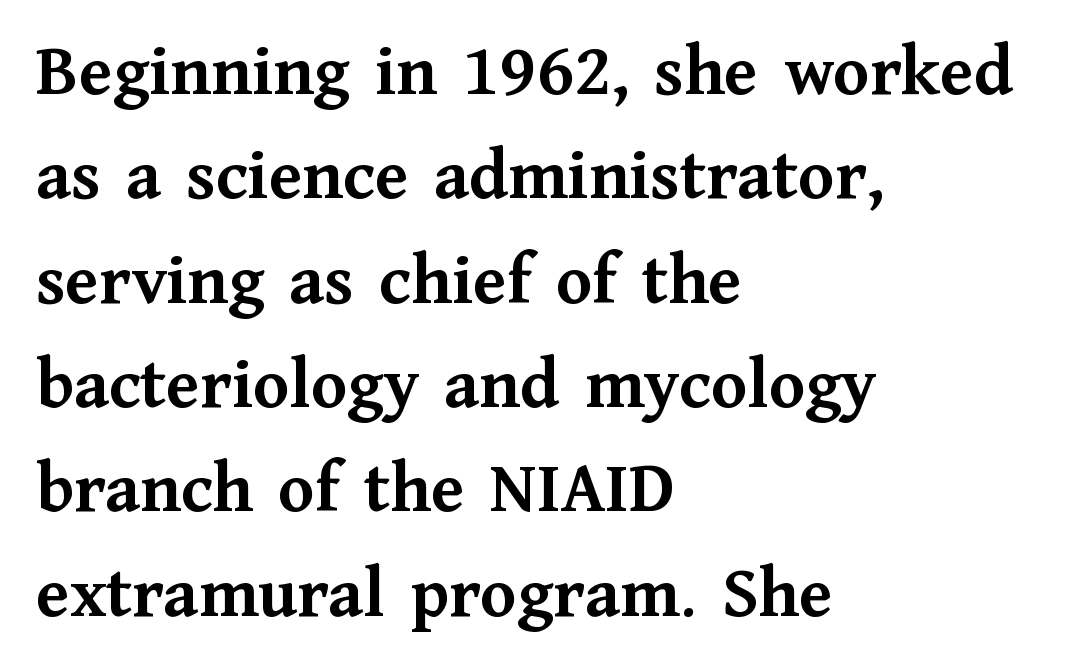
{"serif": "yes", "italic": "no", "bold": "yes", "weight": "semibold", "width": "normal", "stroke_contrast": "medium", "x_height": "medium", "monospaced": "no", "underline": "no", "align": "left", "line_spacing": "normal", "line_spacing_ratio": 1.41, "letter_spacing": "normal", "letter_spacing_em": 0.0, "glyph_px": 74}
